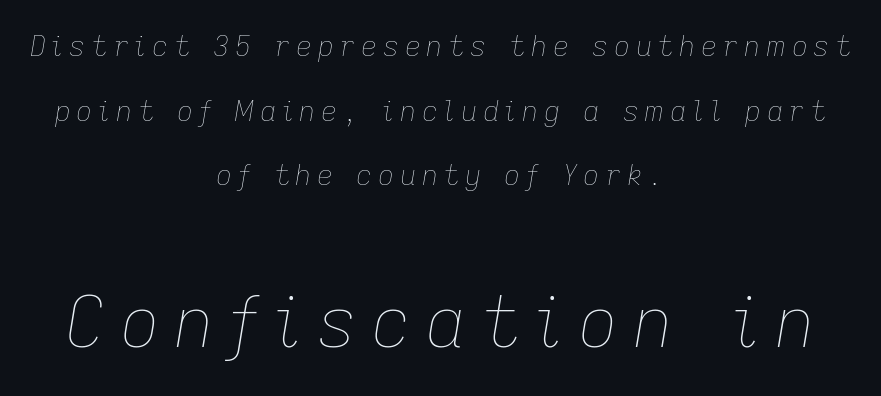
The image shows 70 px thin type, italic (leaning right); set centered, loose line spacing (2.31x), unusually wide letter spacing (+0.2 em), not underlined; the second (bottom) block is 2.5x larger; low stroke contrast and a medium x-height.
